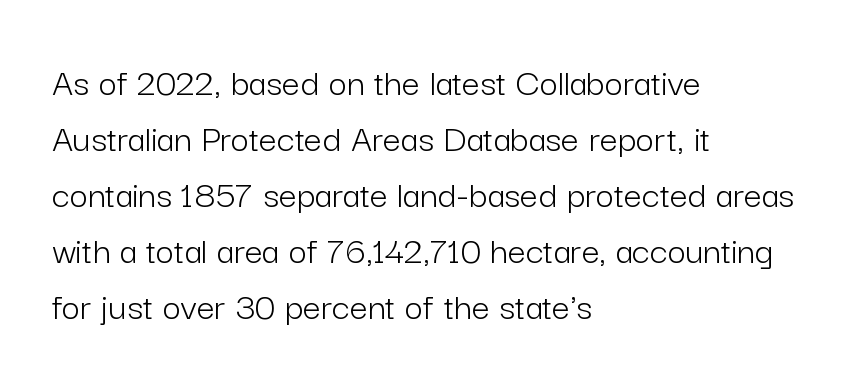
Q: Is the text bold? A: No.
Q: Is the text italic (slanted)? A: No, it is upright.
Q: Is the typeface a serif or a sans-serif typeface? A: Sans-serif.
Q: Is the text underlined? A: No.
Q: How is the paragraph aligned? A: Left-aligned.
Q: Is the spacing between letters normal or unusually wide? A: Normal.
Q: Is the spacing between lines tight, normal or loose? A: Normal.
Q: Width (condensed, normal, or wide)? A: Normal.
Q: Stroke contrast? A: Low.
Q: x-height? A: Medium.
Q: Monospaced? A: No.
